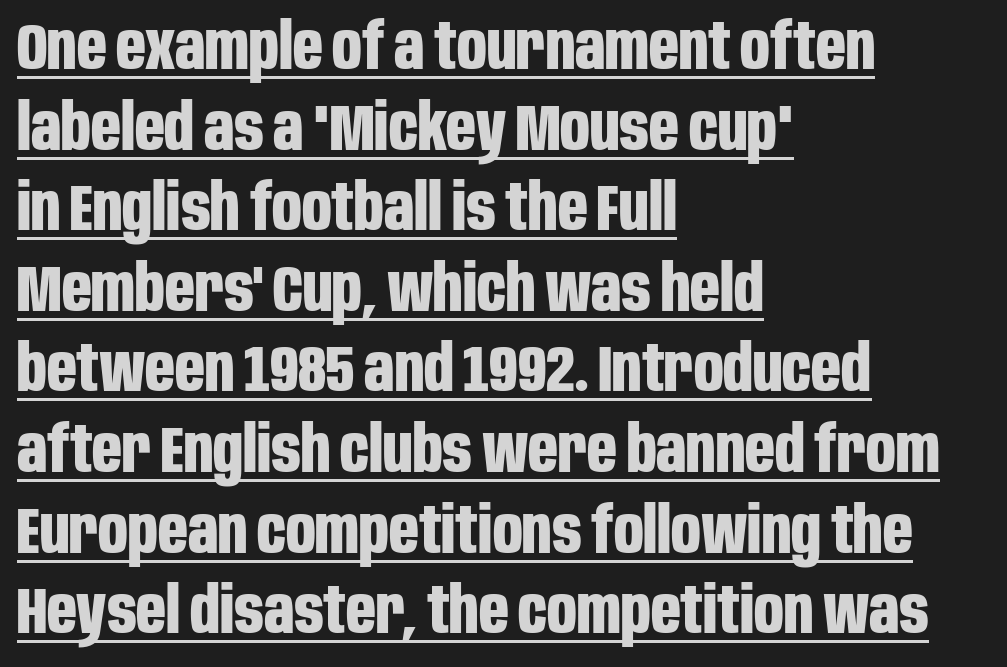
{"serif": "no", "italic": "no", "bold": "yes", "weight": "bold", "width": "condensed", "stroke_contrast": "low", "x_height": "large", "monospaced": "no", "underline": "yes", "align": "left", "line_spacing_ratio": 1.24, "letter_spacing": "normal", "letter_spacing_em": 0.0, "glyph_px": 65}
